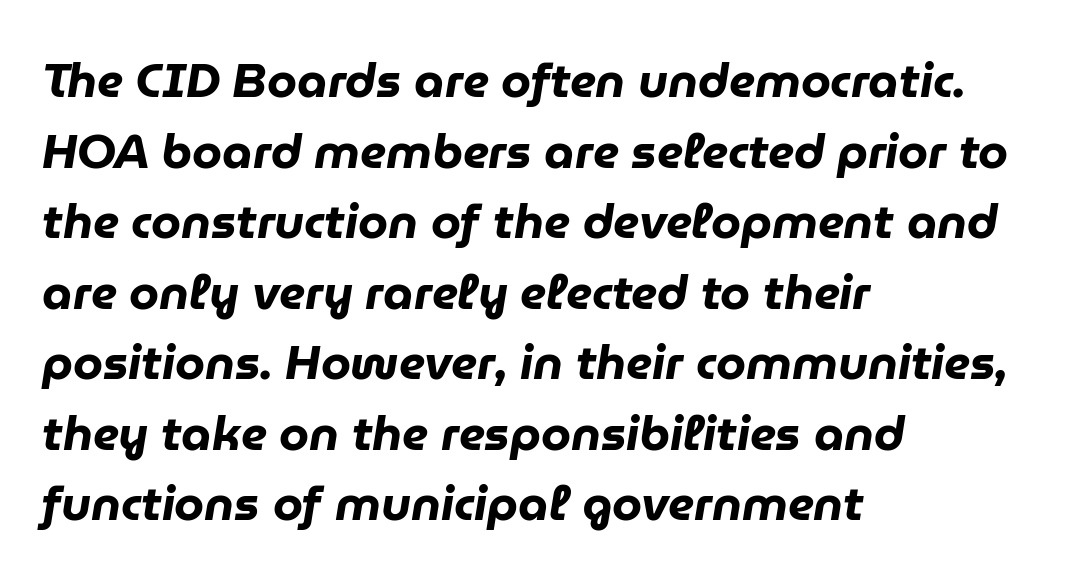
The gap between lines stays unmarked. These lines stack with their left ends in a neat column. This sample has the flowing, uneven cadence of proportional lettering. The specimen reads as italic at a glance. Short note: letters normally spaced.
